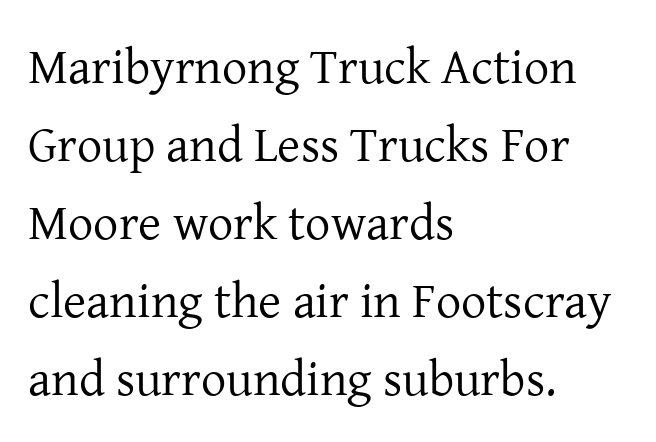
Q: Is the text bold? A: No.
Q: Is the text italic (slanted)? A: No, it is upright.
Q: Is the typeface a serif or a sans-serif typeface? A: Serif.
Q: Is the text underlined? A: No.
Q: How is the paragraph aligned? A: Left-aligned.
Q: Is the spacing between letters normal or unusually wide? A: Normal.
Q: Is the spacing between lines tight, normal or loose? A: Normal.
Q: Width (condensed, normal, or wide)? A: Normal.
Q: Stroke contrast? A: Low.
Q: x-height? A: Medium.
Q: Monospaced? A: No.
